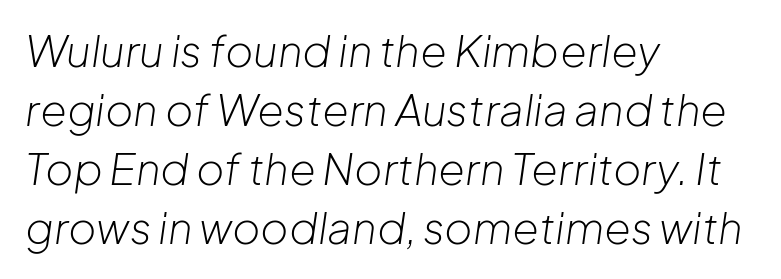
{"italic": "yes", "lean": "right", "slant_degrees": 8, "bold": "no", "weight": "light", "width": "normal", "stroke_contrast": "low", "x_height": "medium", "monospaced": "no", "underline": "no", "align": "left", "line_spacing": "normal", "line_spacing_ratio": 1.37, "letter_spacing": "normal", "letter_spacing_em": 0.0, "glyph_px": 43}
